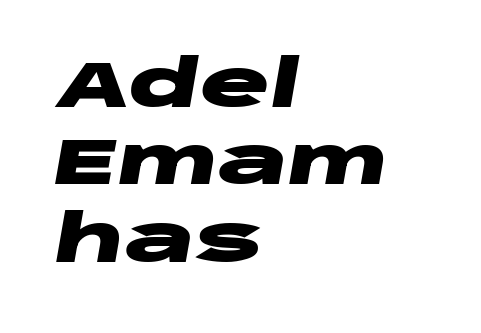
Q: Is the text bold? A: Yes.
Q: Is the text italic (slanted)? A: Yes, it leans right by about 10 degrees.
Q: Is the text underlined? A: No.
Q: How is the paragraph aligned? A: Left-aligned.
Q: Is the spacing between letters normal or unusually wide? A: Normal.
Q: Width (condensed, normal, or wide)? A: Wide.
Q: Stroke contrast? A: Low.
Q: x-height? A: Large.
Q: Monospaced? A: No.
